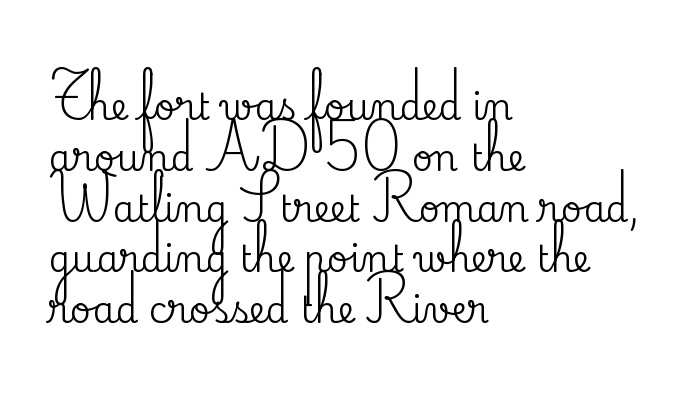
Line starts are locked; line ends wander. Vertical strokes here are truly vertical. Successive baselines arrive at the customary interval. Proportional: the letters do not fall into vertical columns. Students, note that the glyphs here touch the page at normal intervals. The passage shown is typeset with a serif family.
